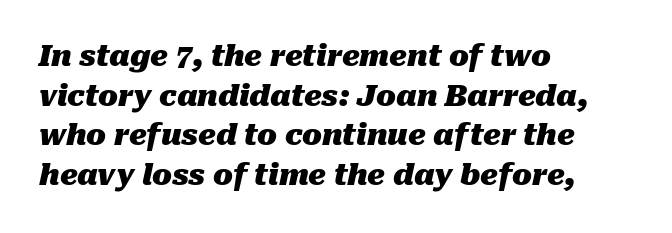
The image shows 29 px heavy type, italic (leaning right); set left-aligned, normal line spacing (1.37x), normal letter spacing, not underlined; medium stroke contrast and a medium x-height.
